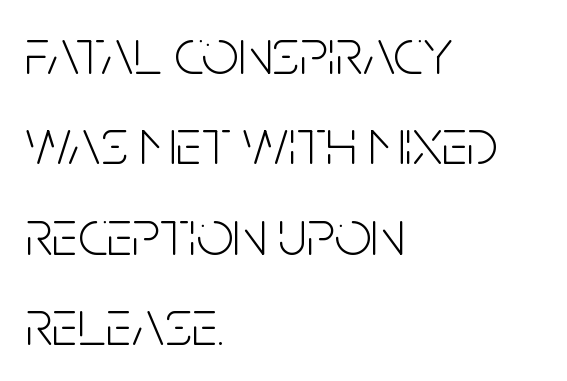
The characters are drawn with everyday or finer stroke widths. These lines keep a tight, regular rhythm from letter to letter. Italic: no, the glyphs are upright roman. The glyphs are unaccompanied by any horizontal stroke below them.
